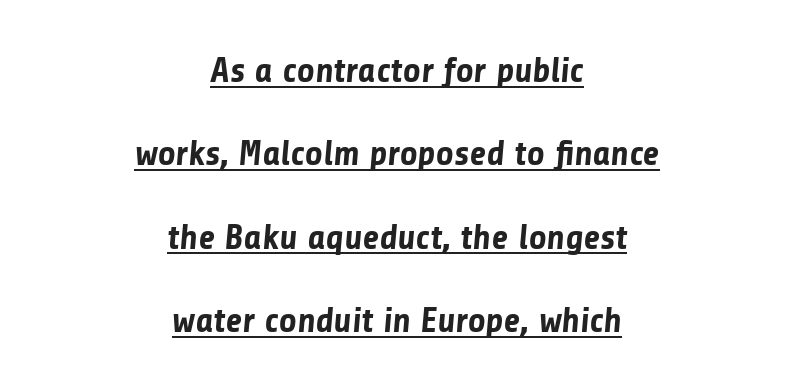
Q: Is the text bold? A: Yes.
Q: Is the typeface a serif or a sans-serif typeface? A: Sans-serif.
Q: Is the text underlined? A: Yes.
Q: How is the paragraph aligned? A: Centered.
Q: Is the spacing between letters normal or unusually wide? A: Normal.
Q: Is the spacing between lines tight, normal or loose? A: Loose.
Q: Width (condensed, normal, or wide)? A: Normal.
Q: Stroke contrast? A: Low.
Q: x-height? A: Medium.
Q: Monospaced? A: No.
